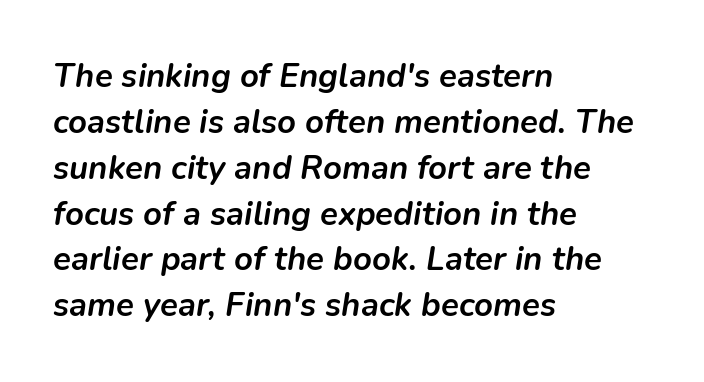
Q: Is the text bold? A: Yes.
Q: Is the text italic (slanted)? A: Yes, it leans right by about 9 degrees.
Q: Is the text underlined? A: No.
Q: How is the paragraph aligned? A: Left-aligned.
Q: Is the spacing between letters normal or unusually wide? A: Normal.
Q: Is the spacing between lines tight, normal or loose? A: Normal.
Q: Width (condensed, normal, or wide)? A: Normal.
Q: Stroke contrast? A: Low.
Q: x-height? A: Medium.
Q: Monospaced? A: No.
